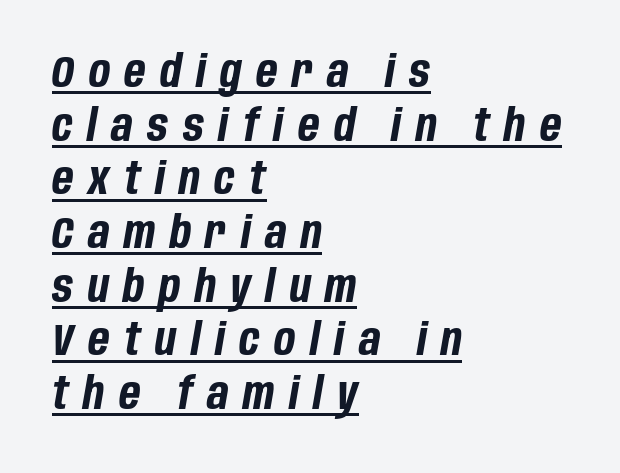
Q: Is the text bold? A: Yes.
Q: Is the text italic (slanted)? A: Yes, it leans right by about 10 degrees.
Q: Is the text underlined? A: Yes.
Q: How is the paragraph aligned? A: Left-aligned.
Q: Is the spacing between letters normal or unusually wide? A: Unusually wide.
Q: Width (condensed, normal, or wide)? A: Condensed.
Q: Stroke contrast? A: Low.
Q: x-height? A: Large.
Q: Monospaced? A: No.
